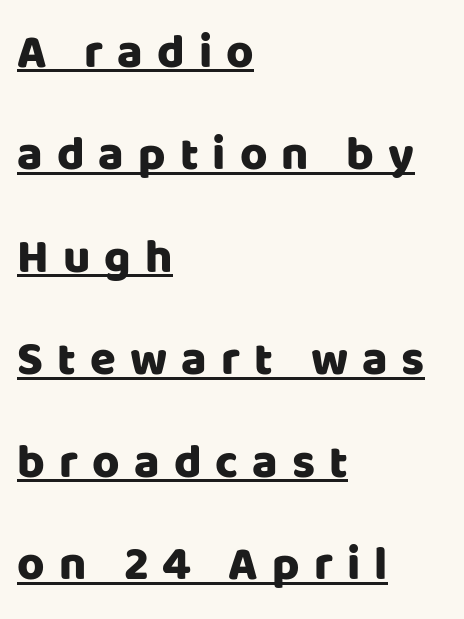
Reading down the column, the eye jumps a long way to each next line. Spacing verdict: proportional, widths tailored to each character. Leftover space on each line is placed entirely after the last word. Observe the absence of serifs on each vertical stroke in this sample.
